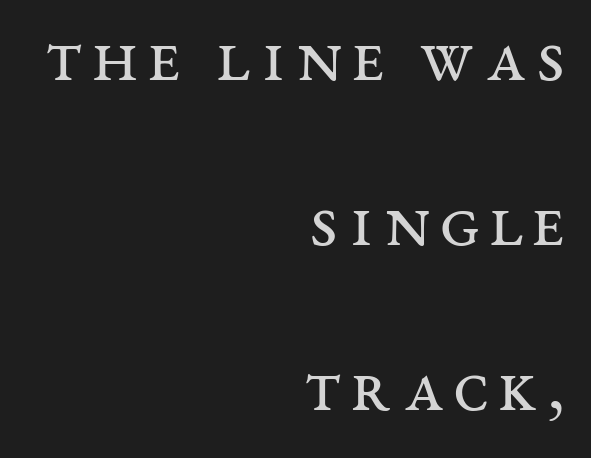
The image shows 75 px regular-weight, wide serif type, upright; set right-aligned, loose line spacing (2.2x), not underlined; medium stroke contrast and a large x-height.
